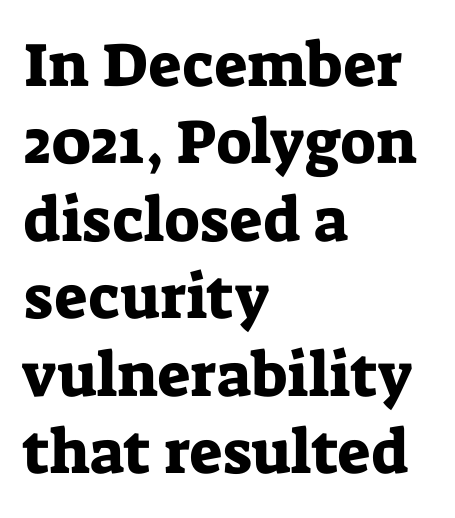
Here the designer chose a conventional face with non-uniform glyph widths. You could call the tracking neutral — neither tight nor loose. Horizontally, the lines are justified to the leading edge only. Font category for this specimen: serif. Letters rest on an invisible, unmarked baseline. The vertical gap from one line to the next is medium.
